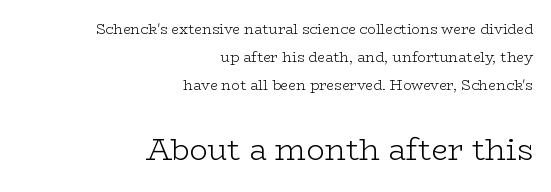
The font is comparable to plain body text, perhaps lighter. Does the bottom block carry the larger type? Yes, it does. These lines stack with their right ends in a neat column. The rendering uses natural spacing where letterforms have individual widths. Does the type have serifs? Yes, each stem ends in a small foot.
